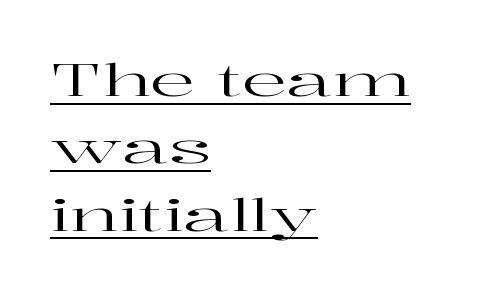
{"serif": "yes", "italic": "no", "width": "wide", "stroke_contrast": "high", "x_height": "medium", "monospaced": "no", "underline": "yes", "align": "left", "line_spacing": "normal", "line_spacing_ratio": 1.53, "letter_spacing": "normal", "letter_spacing_em": 0.0, "glyph_px": 44}
